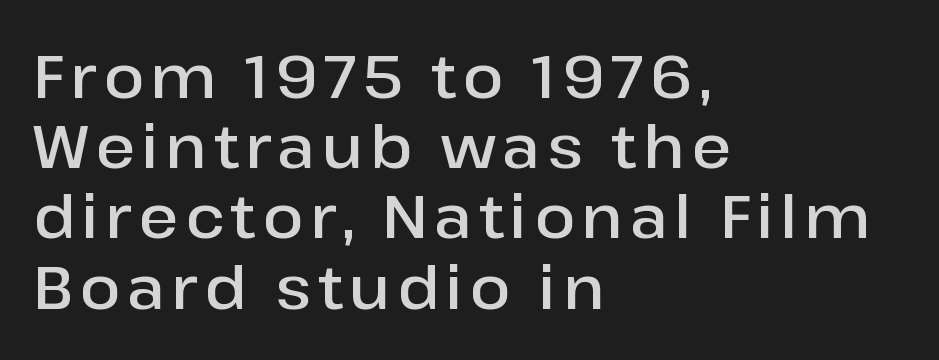
Q: Is the text bold? A: Semi-bold.
Q: Is the text italic (slanted)? A: No, it is upright.
Q: Is the typeface a serif or a sans-serif typeface? A: Sans-serif.
Q: Is the text underlined? A: No.
Q: How is the paragraph aligned? A: Left-aligned.
Q: Width (condensed, normal, or wide)? A: Normal.
Q: Stroke contrast? A: Low.
Q: x-height? A: Medium.
Q: Monospaced? A: No.
